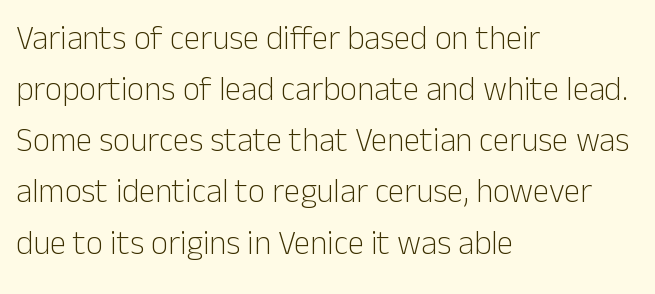
Q: Is the text bold? A: No.
Q: Is the text italic (slanted)? A: No, it is upright.
Q: Is the typeface a serif or a sans-serif typeface? A: Sans-serif.
Q: Is the text underlined? A: No.
Q: How is the paragraph aligned? A: Left-aligned.
Q: Is the spacing between letters normal or unusually wide? A: Normal.
Q: Is the spacing between lines tight, normal or loose? A: Normal.
Q: Width (condensed, normal, or wide)? A: Normal.
Q: Stroke contrast? A: Low.
Q: x-height? A: Medium.
Q: Monospaced? A: No.
